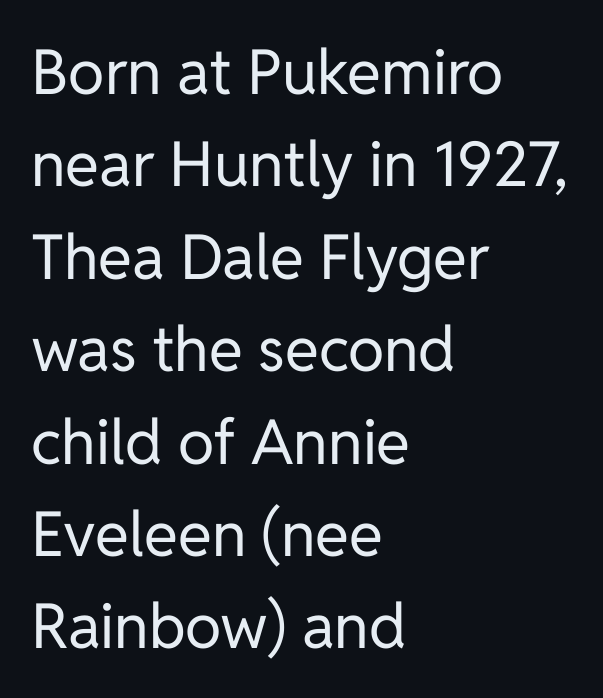
Q: Is the text bold? A: No.
Q: Is the text italic (slanted)? A: No, it is upright.
Q: Is the typeface a serif or a sans-serif typeface? A: Sans-serif.
Q: Is the text underlined? A: No.
Q: How is the paragraph aligned? A: Left-aligned.
Q: Is the spacing between letters normal or unusually wide? A: Normal.
Q: Is the spacing between lines tight, normal or loose? A: Normal.
Q: Width (condensed, normal, or wide)? A: Normal.
Q: Stroke contrast? A: Low.
Q: x-height? A: Medium.
Q: Monospaced? A: No.
